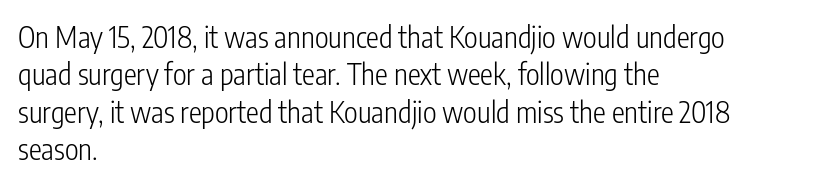
{"serif": "no", "italic": "no", "bold": "no", "weight": "light", "width": "condensed", "stroke_contrast": "low", "x_height": "medium", "monospaced": "no", "underline": "no", "align": "left", "line_spacing": "normal", "line_spacing_ratio": 1.29, "letter_spacing": "normal", "letter_spacing_em": 0.0, "glyph_px": 29}
